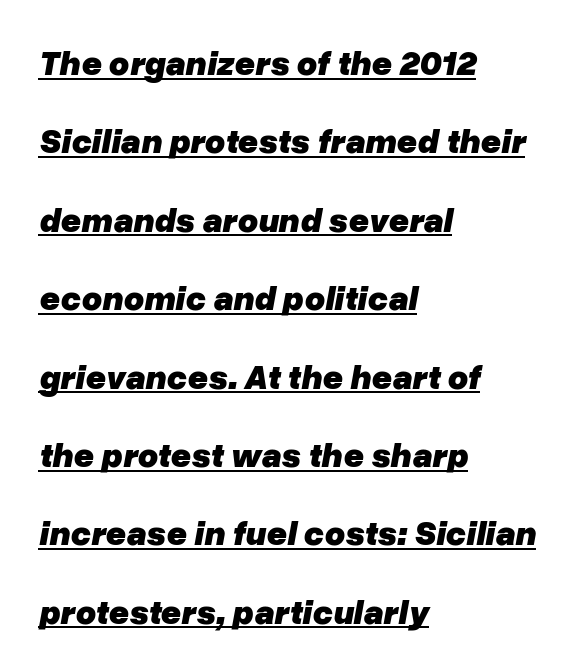
{"italic": "yes", "lean": "right", "slant_degrees": 10, "bold": "yes", "weight": "heavy", "width": "normal", "stroke_contrast": "low", "x_height": "medium", "monospaced": "no", "underline": "yes", "align": "left", "line_spacing": "loose", "line_spacing_ratio": 2.24, "letter_spacing": "normal", "letter_spacing_em": 0.0, "glyph_px": 35}
